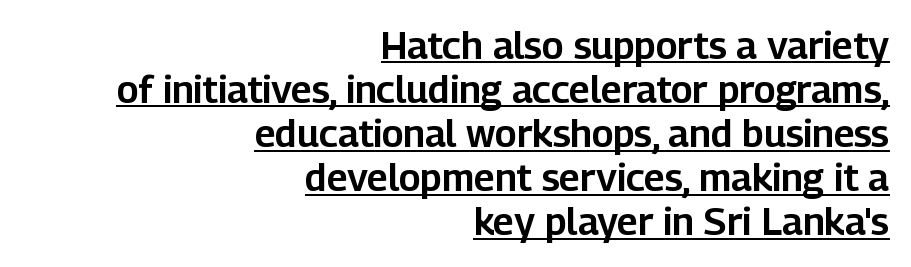
Q: Is the text italic (slanted)? A: No, it is upright.
Q: Is the typeface a serif or a sans-serif typeface? A: Sans-serif.
Q: Is the text underlined? A: Yes.
Q: How is the paragraph aligned? A: Right-aligned.
Q: Is the spacing between letters normal or unusually wide? A: Normal.
Q: Width (condensed, normal, or wide)? A: Normal.
Q: Stroke contrast? A: Low.
Q: x-height? A: Medium.
Q: Monospaced? A: No.
